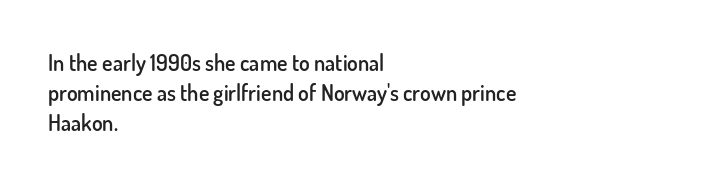
{"italic": "no", "bold": "semi", "underline": "no", "align": "left", "line_spacing": "normal", "line_spacing_ratio": 1.37, "letter_spacing": "normal", "letter_spacing_em": 0.0, "glyph_px": 22}
